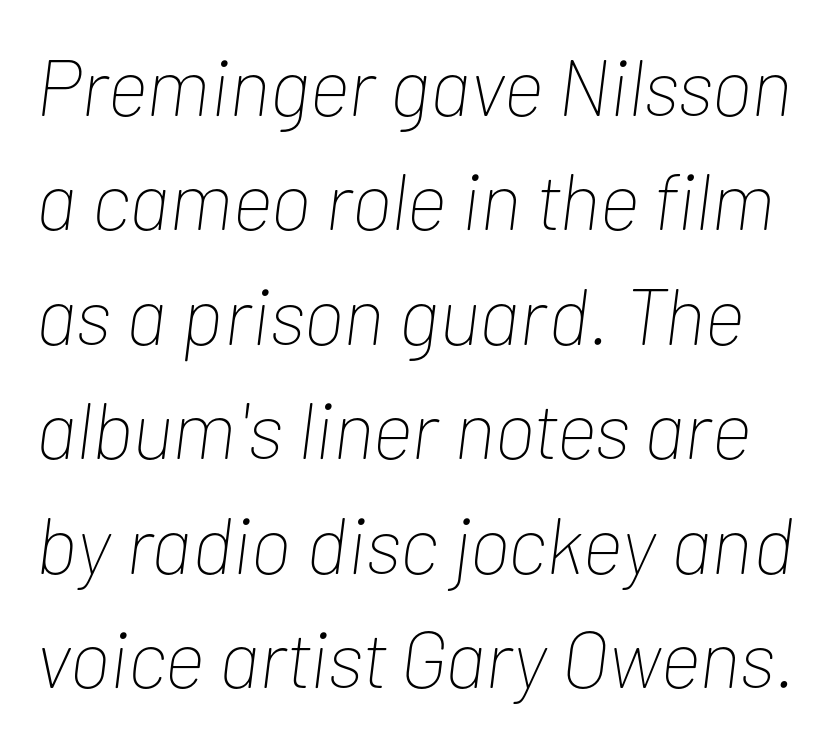
{"italic": "yes", "lean": "right", "slant_degrees": 7, "bold": "no", "weight": "thin", "width": "condensed", "stroke_contrast": "low", "x_height": "medium", "monospaced": "no", "underline": "no", "line_spacing": "normal", "line_spacing_ratio": 1.43, "letter_spacing": "normal", "letter_spacing_em": 0.0, "glyph_px": 80}
